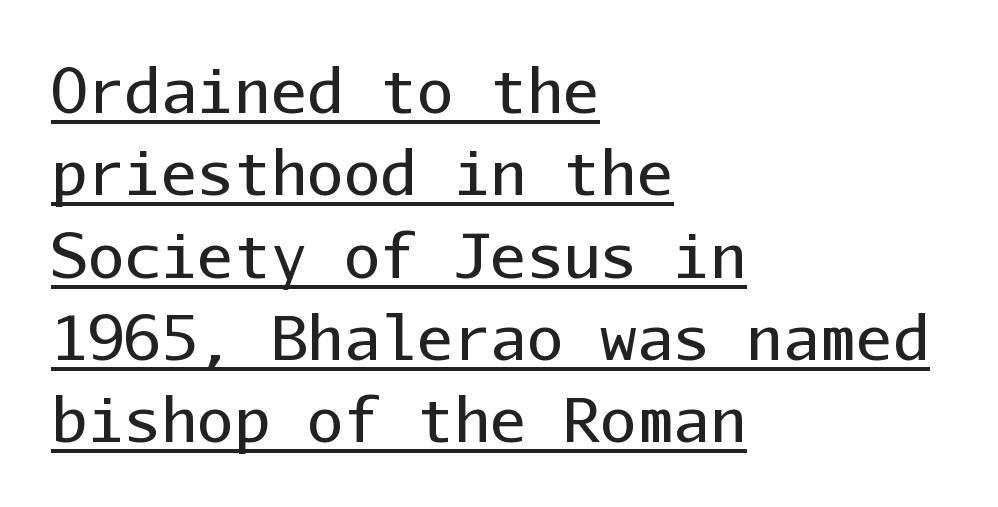
The image shows 61 px regular-weight sans-serif type, upright, monospaced; set left-aligned, normal line spacing (1.35x), normal letter spacing, underlined; low stroke contrast and a medium x-height.
